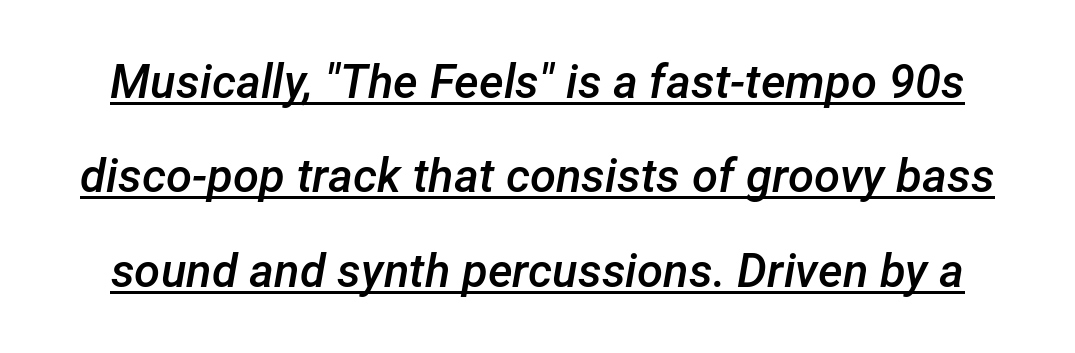
Each glyph is drawn with semibold strokes, heavier than normal yet not fully bold. A continuous stroke trails under the words, as in a hyperlink. The lines are spread far apart with generous leading. Tracking value appears to be zero — textbook default spacing. Rendered with sloped, italic letterforms. Each letter keeps its own natural width here, so spacing adapts to shape.
